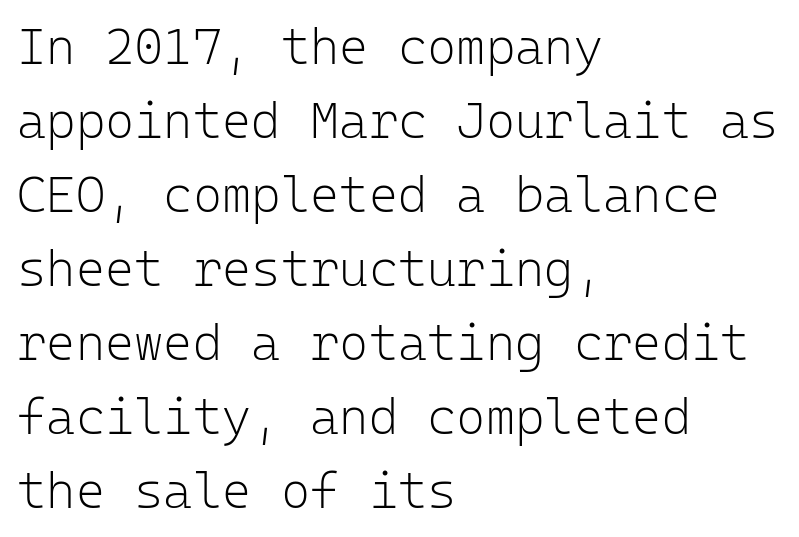
The image shows 50 px light sans-serif type, upright, monospaced; set left-aligned, normal line spacing (1.48x), normal letter spacing, not underlined; low stroke contrast and a medium x-height.
